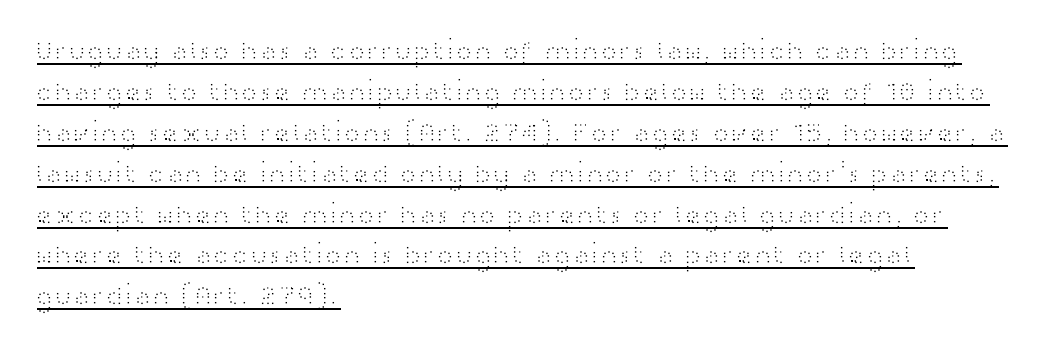
The image shows 28 px light, wide sans-serif type, upright; set left-aligned, normal line spacing (1.46x), normal letter spacing, underlined; high stroke contrast and a medium x-height.
